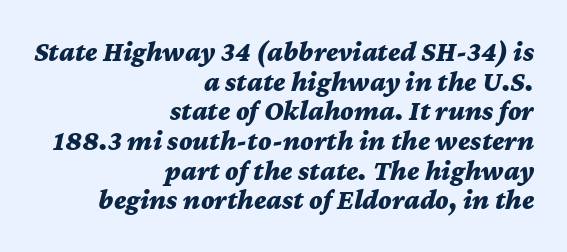
{"italic": "yes", "lean": "right", "slant_degrees": 12, "bold": "yes", "weight": "bold", "width": "wide", "stroke_contrast": "medium", "x_height": "medium", "monospaced": "no", "underline": "no", "align": "right", "line_spacing": "tight", "line_spacing_ratio": 1.06, "letter_spacing": "normal", "letter_spacing_em": 0.0, "glyph_px": 28}
